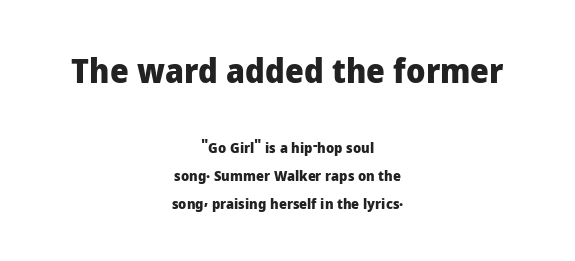
Which chunk is bigger? The first one — the top block dwarfs the bottom. Plain, unruled lines of type. Upright lettering throughout. A student would call this center alignment; a typographer would say set centered. Grotesque or geometric, the face here clearly has no serifs. You could fit nearly another row in the gap between these rows.
